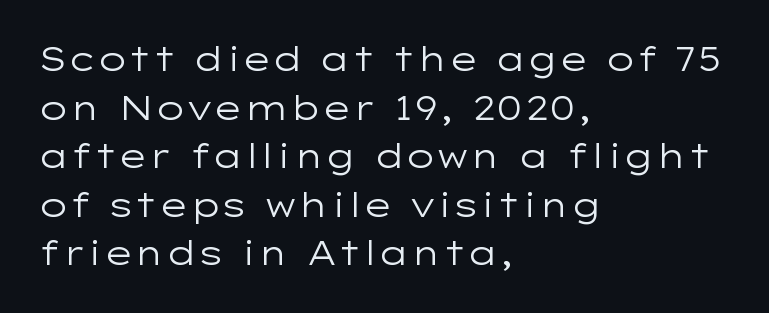
The image shows 33 px regular-weight, wide sans-serif type, upright; set left-aligned, normal line spacing (1.47x), normal letter spacing, not underlined; low stroke contrast and a medium x-height.
